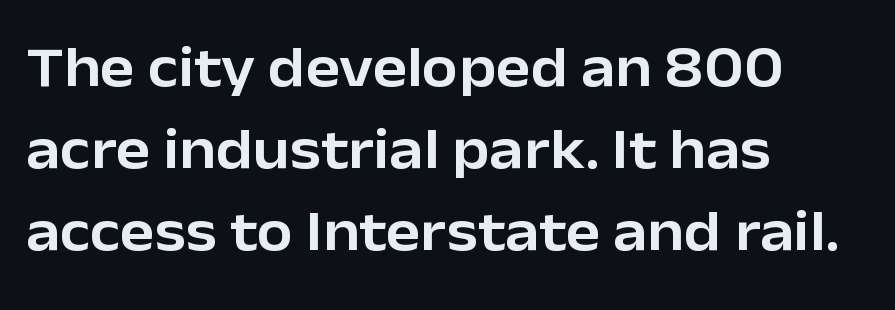
{"serif": "no", "italic": "no", "width": "normal", "stroke_contrast": "low", "x_height": "medium", "monospaced": "no", "underline": "no", "align": "left", "line_spacing": "normal", "line_spacing_ratio": 1.41, "letter_spacing": "normal", "letter_spacing_em": 0.0, "glyph_px": 58}
